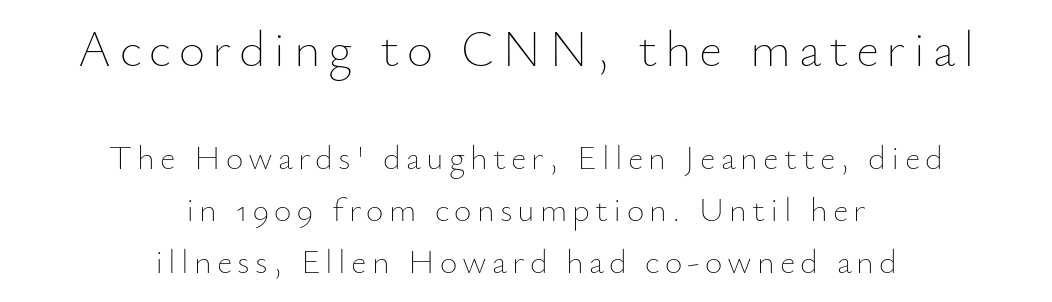
{"italic": "no", "bold": "no", "weight": "thin", "width": "normal", "stroke_contrast": "low", "x_height": "small", "monospaced": "no", "underline": "no", "align": "center", "line_spacing": "normal", "line_spacing_ratio": 1.53, "larger_block": "first", "size_ratio": 1.5, "glyph_px": 51}
